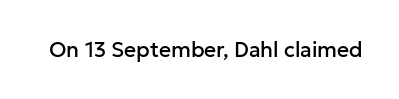
Q: Is the text italic (slanted)? A: No, it is upright.
Q: Is the text underlined? A: No.
Q: Is the spacing between letters normal or unusually wide? A: Normal.
